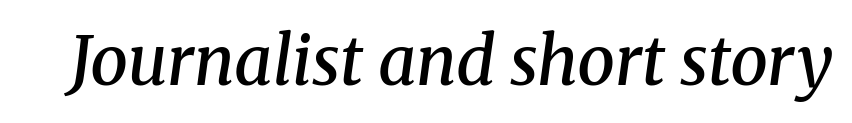
The image shows 67 px semibold serif type, italic (leaning right); set normal letter spacing, not underlined; medium stroke contrast and a medium x-height.
